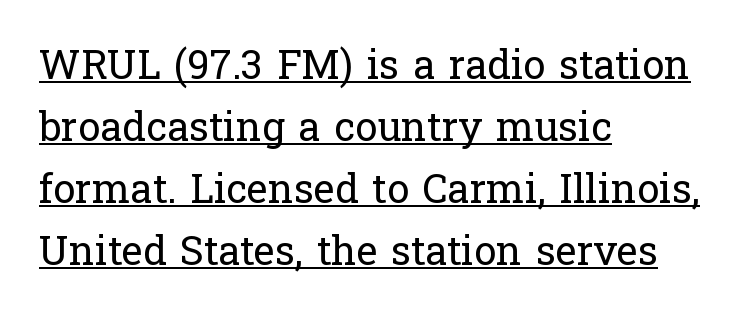
Q: Is the text bold? A: No.
Q: Is the text italic (slanted)? A: No, it is upright.
Q: Is the typeface a serif or a sans-serif typeface? A: Serif.
Q: Is the text underlined? A: Yes.
Q: How is the paragraph aligned? A: Left-aligned.
Q: Is the spacing between letters normal or unusually wide? A: Normal.
Q: Is the spacing between lines tight, normal or loose? A: Normal.
Q: Width (condensed, normal, or wide)? A: Normal.
Q: Stroke contrast? A: Low.
Q: x-height? A: Medium.
Q: Monospaced? A: No.
